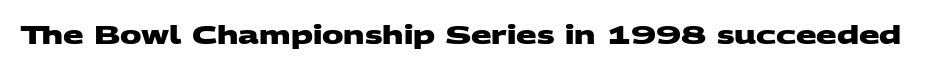
{"bold": "yes", "underline": "no", "letter_spacing": "normal", "letter_spacing_em": 0.0, "glyph_px": 24}
